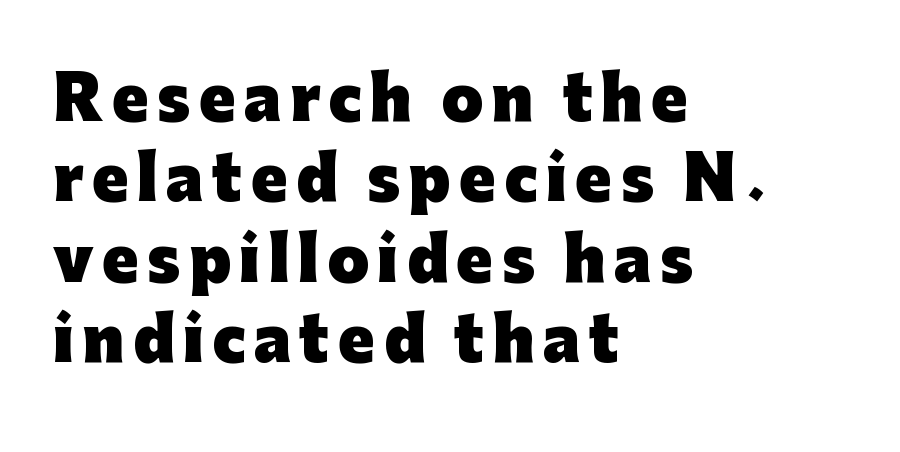
{"serif": "no", "italic": "no", "bold": "yes", "weight": "heavy", "width": "normal", "stroke_contrast": "low", "x_height": "medium", "monospaced": "no", "underline": "no", "align": "left", "line_spacing": "normal", "line_spacing_ratio": 1.34, "glyph_px": 60}
